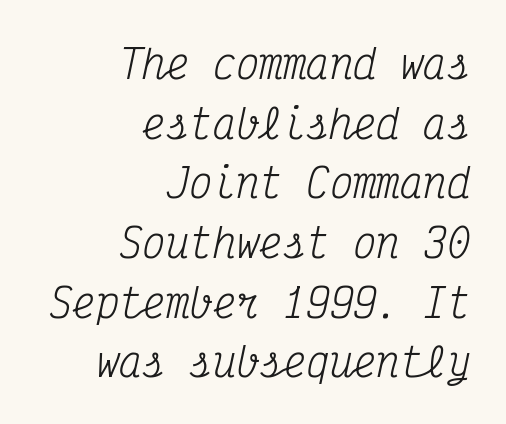
Q: Is the text bold? A: No.
Q: Is the text italic (slanted)? A: Yes, it leans right by about 12 degrees.
Q: Is the typeface a serif or a sans-serif typeface? A: Serif.
Q: Is the text underlined? A: No.
Q: How is the paragraph aligned? A: Right-aligned.
Q: Is the spacing between letters normal or unusually wide? A: Normal.
Q: Is the spacing between lines tight, normal or loose? A: Normal.
Q: Width (condensed, normal, or wide)? A: Condensed.
Q: Stroke contrast? A: Medium.
Q: x-height? A: Medium.
Q: Monospaced? A: Yes.
